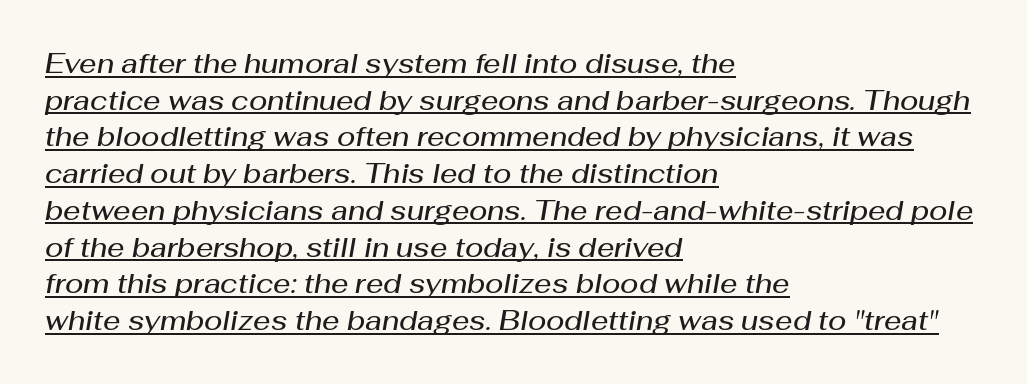
The lettering is marked with a stroke running underneath it. The face used here is rendered with its standard letterfit. The face used here is a semibold: visibly heavier than regular, lighter than bold. Observe the lean: these are italic letterforms. This sample is left-justified, so line endings fall wherever the words run out.
